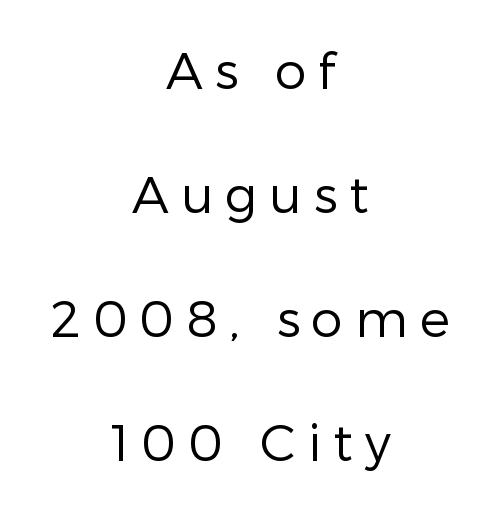
The image shows 51 px regular-weight sans-serif type, upright; set centered, loose line spacing (2.43x), unusually wide letter spacing (+0.23 em), not underlined; low stroke contrast and a medium x-height.
